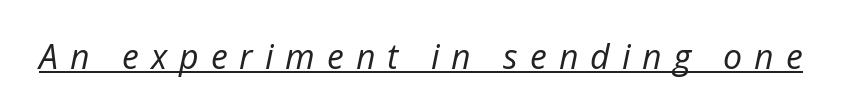
The image shows 34 px regular-weight type, italic (leaning right); set unusually wide letter spacing (+0.35 em), underlined; low stroke contrast and a medium x-height.
